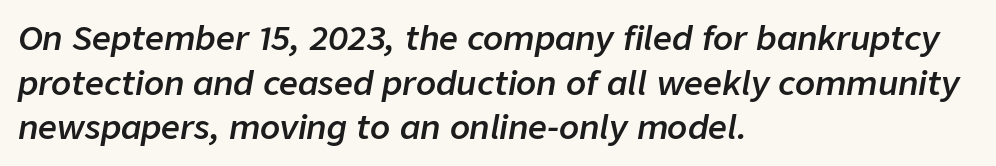
The image shows 33 px semibold type, italic (leaning right); set left-aligned, normal line spacing (1.35x), normal letter spacing, not underlined; low stroke contrast and a medium x-height.
